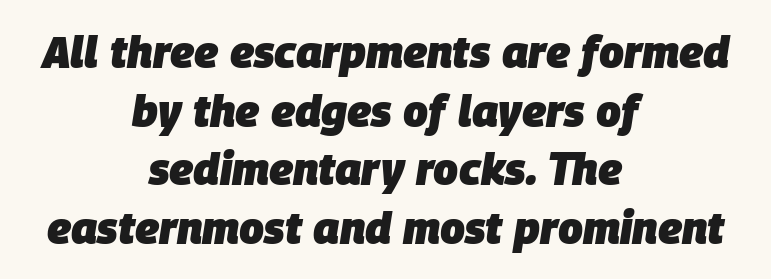
{"italic": "yes", "lean": "right", "slant_degrees": 9, "bold": "yes", "weight": "heavy", "width": "normal", "stroke_contrast": "low", "x_height": "large", "monospaced": "no", "underline": "no", "align": "center", "line_spacing": "normal", "line_spacing_ratio": 1.33, "letter_spacing": "normal", "letter_spacing_em": 0.0, "glyph_px": 44}
